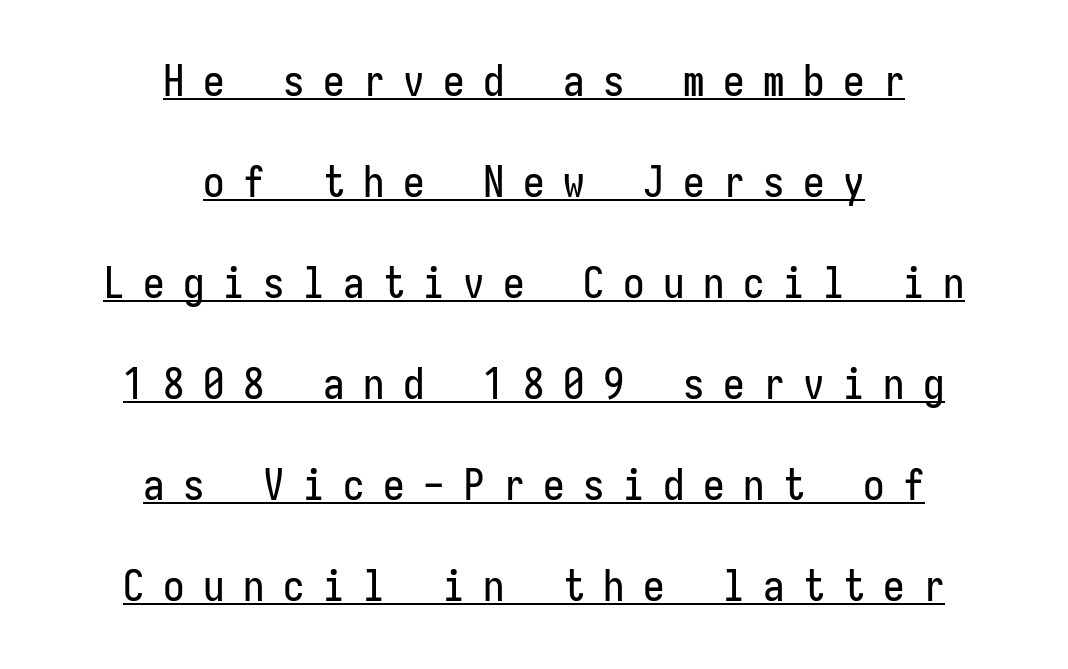
The lettering stays uniformly vertical, giving the passage a roman look. In terms of letterspacing, this is a distinctly airy, spread setting. The lines are spread far apart with generous leading. The rendered words wear a rule along their underside.
